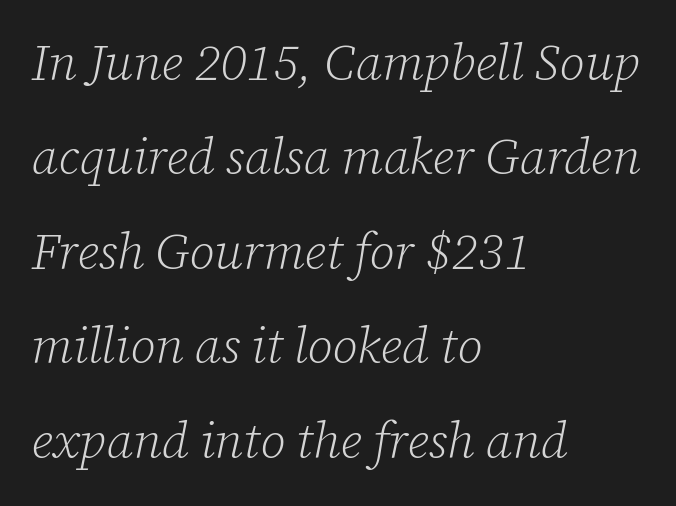
Is the type slanted? Yes — the strokes lean at a clear angle. The paragraph has a hard left edge and a soft right edge. Nothing heavy about these letters — not bold at all. Unlike a clean sans, this face finishes its strokes with serifs. Standard letterfit; no display-style spreading of the glyphs.
